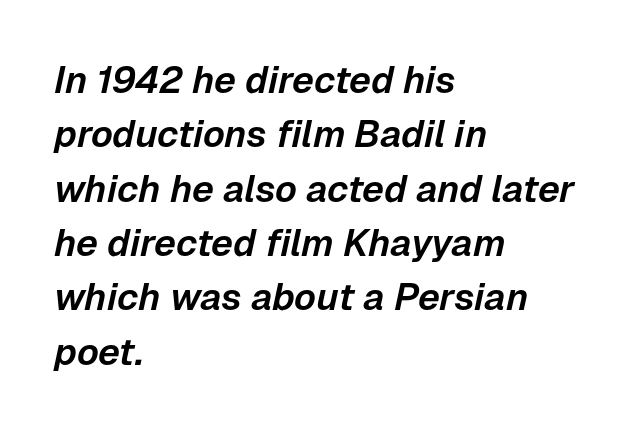
{"italic": "yes", "lean": "right", "slant_degrees": 12, "width": "normal", "stroke_contrast": "low", "x_height": "medium", "monospaced": "no", "underline": "no", "align": "left", "line_spacing": "normal", "line_spacing_ratio": 1.43, "letter_spacing": "normal", "letter_spacing_em": 0.0, "glyph_px": 38}
